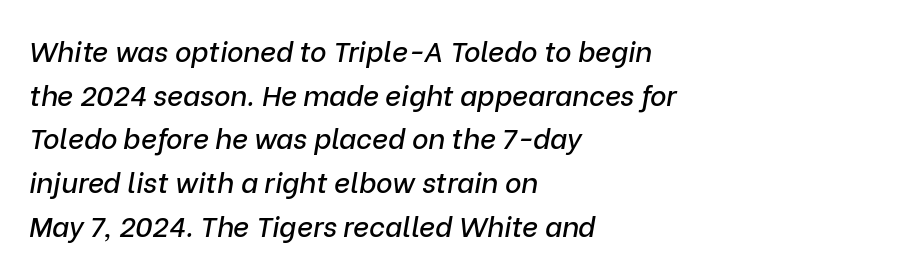
{"italic": "yes", "lean": "right", "slant_degrees": 9, "width": "normal", "stroke_contrast": "low", "x_height": "medium", "monospaced": "no", "underline": "no", "align": "left", "line_spacing": "normal", "line_spacing_ratio": 1.56, "letter_spacing": "normal", "letter_spacing_em": 0.0, "glyph_px": 28}
